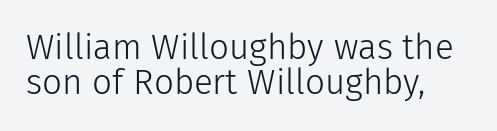
The image shows 35 px light sans-serif type, upright; set left-aligned, tight line spacing (1.01x), normal letter spacing, not underlined; low stroke contrast and a medium x-height.
